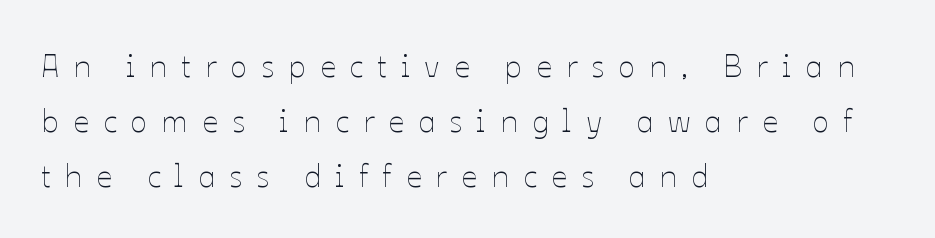
The passage shown is typed in a proportional face where columns would drift. Is there any slant? The stems are plumb. Counters stay open thanks to moderate or lighter strokes. Someone cranked the tracking dial way up on this one. One-word summary of the alignment: left. Check the space under the baseline: it is left empty.
